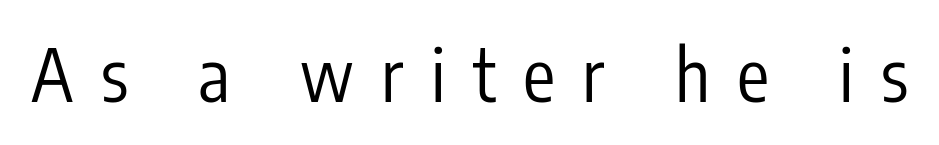
Typographically, this falls in the sans-serif category. This is the regular roman posture of the typeface. A bare baseline throughout the passage. Substantial extra tracking has been applied to these lines.
